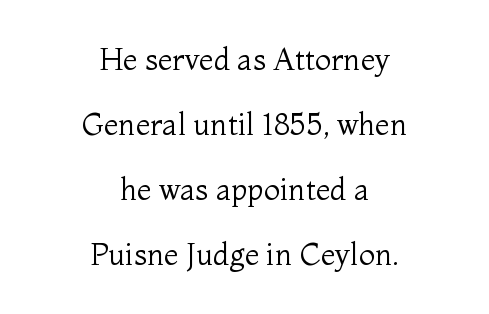
The image shows 30 px regular-weight serif type, upright; set centered, loose line spacing (2.17x), normal letter spacing, not underlined; medium stroke contrast and a medium x-height.
